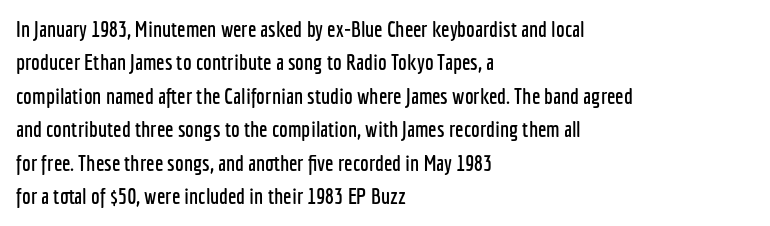
Regarding leading, the lines here are spaced in the standard way. The typography opts for an upright posture over an oblique one. Caption: multi-line text, flush left, ragged right. Nothing unusual about the tracking: characters are spaced as the font intends.
